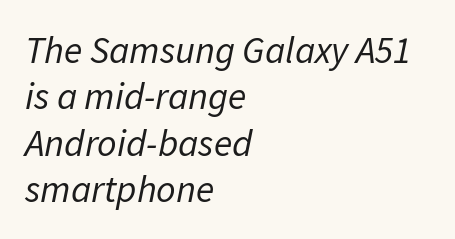
The image shows 38 px regular-weight type, italic (leaning right); set left-aligned, line spacing 1.22x, normal letter spacing, not underlined; low stroke contrast and a medium x-height.
